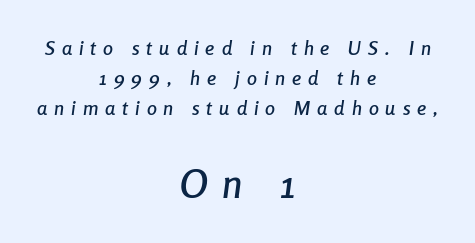
The image shows 40 px condensed type, italic (leaning right); set centered, normal line spacing (1.51x), unusually wide letter spacing (+0.35 em), not underlined; the second (bottom) block is 2.0x larger; low stroke contrast and a medium x-height.
